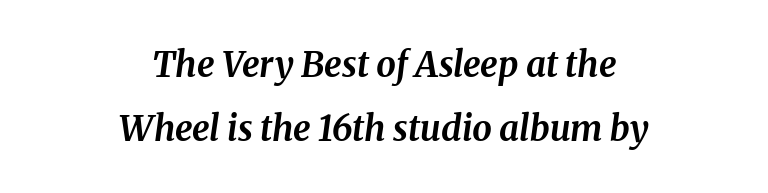
{"italic": "yes", "lean": "right", "slant_degrees": 8, "bold": "yes", "weight": "bold", "width": "normal", "stroke_contrast": "medium", "x_height": "medium", "monospaced": "no", "underline": "no", "align": "center", "line_spacing_ratio": 1.82, "letter_spacing": "normal", "letter_spacing_em": 0.0, "glyph_px": 35}
